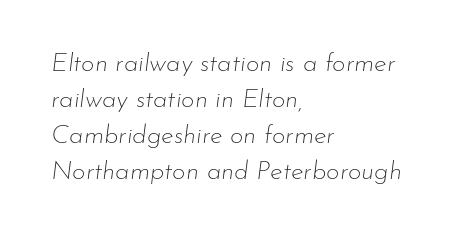
Descenders hang freely into open space. The designer left line spacing at the default. The rag falls on the right side of this text block. Glyph-to-glyph distance matches everyday printed text. This is oblique type, the kind used for emphasis or titles.
